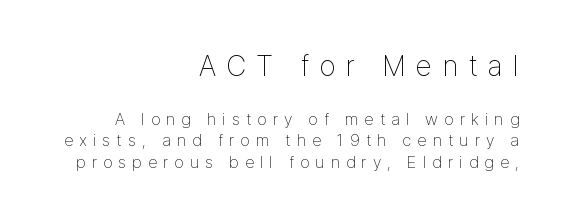
{"serif": "no", "italic": "no", "bold": "no", "weight": "thin", "width": "condensed", "stroke_contrast": "low", "x_height": "medium", "monospaced": "no", "underline": "no", "align": "right", "line_spacing": "normal", "line_spacing_ratio": 1.26, "letter_spacing": "wide", "letter_spacing_em": 0.36, "larger_block": "first", "size_ratio": 1.71, "glyph_px": 29}
